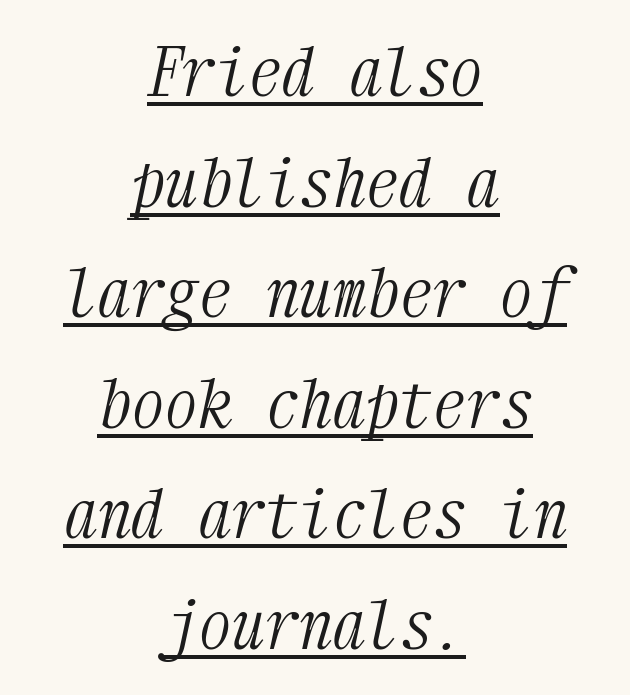
Letters have the restrained weight of plain body copy at most. Layout note: lines centered. I'd call this a serif setting — the letters wear small feet. Italic: yes, the glyphs are oblique.
